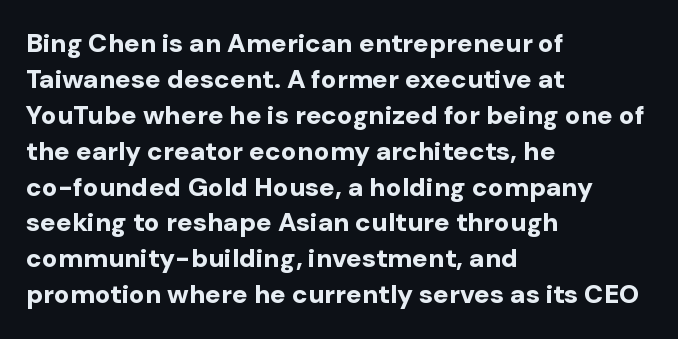
Weight: bold. Inter-character spacing is left at the font's built-in metrics. Check the space under the baseline: it is left empty. These lines sit exactly where default settings would place them. Compared with a centered layout, this one pins lines to the left instead.
